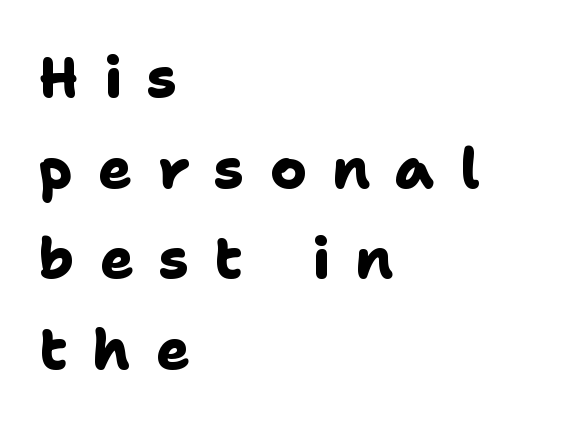
Visually the block forms a straight wall on the left and a jagged coastline on the right. The baseline area is clear. The designer went with a sans here, leaving each stem footless. The face used here is proportionally spaced, like ordinary book or web type. The rendering inserts visible extra space after every character.
